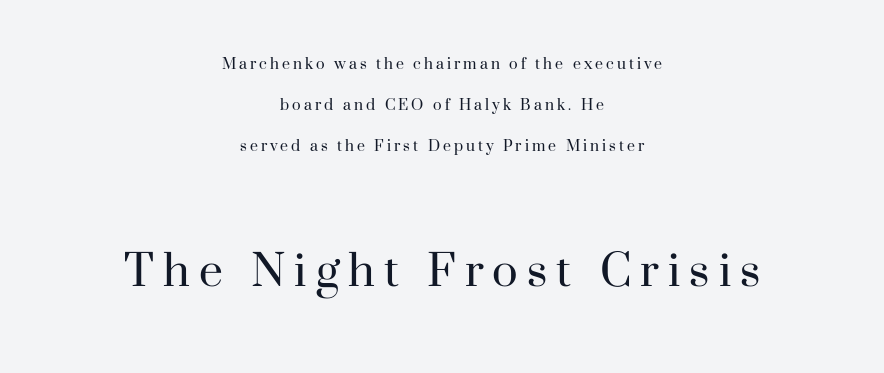
Q: Is the text bold? A: No.
Q: Is the text italic (slanted)? A: No, it is upright.
Q: Is the typeface a serif or a sans-serif typeface? A: Serif.
Q: Is the text underlined? A: No.
Q: How is the paragraph aligned? A: Centered.
Q: Is the spacing between lines tight, normal or loose? A: Loose.
Q: Which block of text is set in a larger size, the first (top) or the second (bottom)? A: The second (bottom) one.
Q: Width (condensed, normal, or wide)? A: Normal.
Q: Stroke contrast? A: High.
Q: x-height? A: Small.
Q: Monospaced? A: No.
